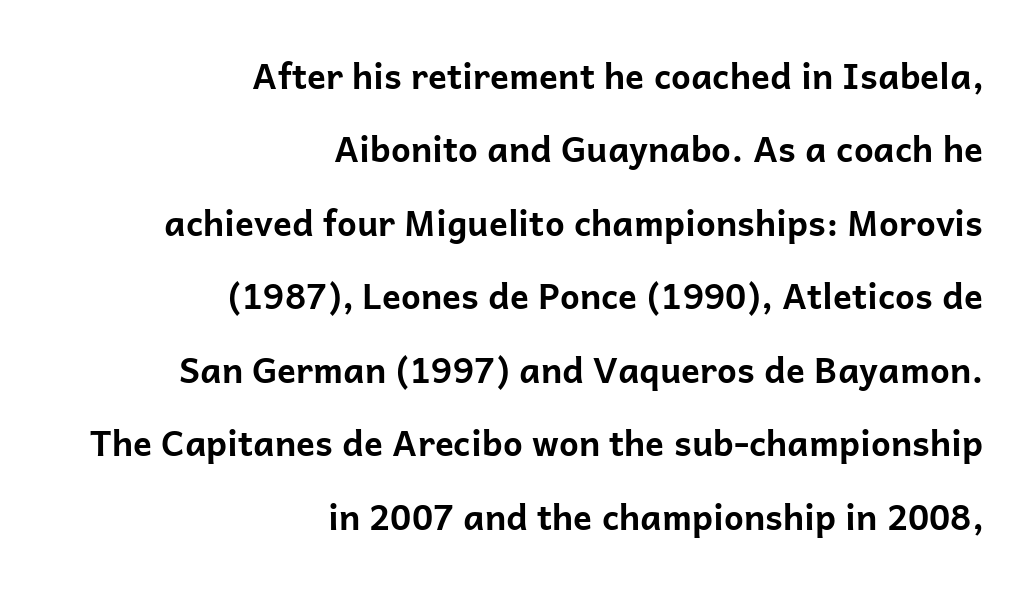
Stroke terminals: plain, sans-serif. The passage shown is typed in a proportional face where columns would drift. In terms of posture, this sample is upright. The typesetter chose a ragged-left arrangement here. Successive baselines arrive slowly, with a big drop between each.
